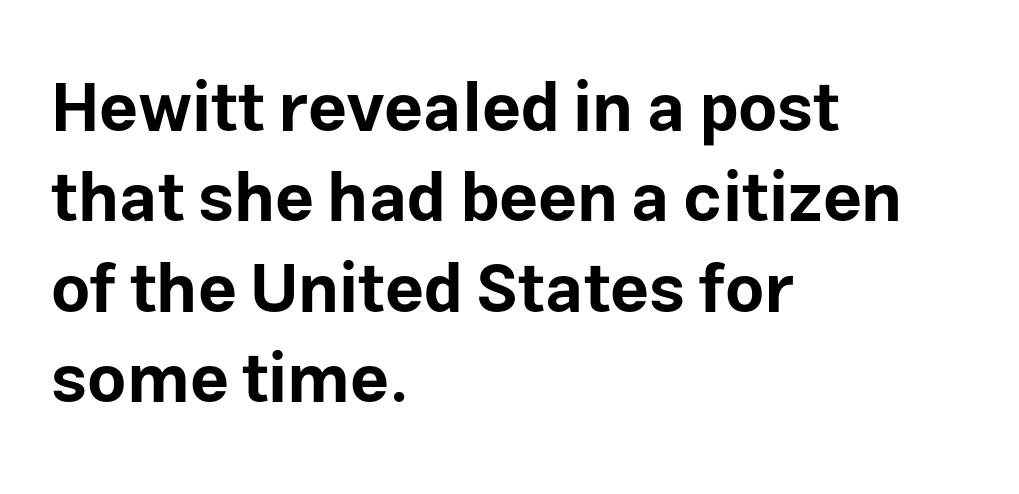
A classic flush-left, rag-right setting is used for this passage. The letters are bold, with thick, heavy strokes. Classification — sans serif. The type is set solid horizontally, with unmodified tracking.
